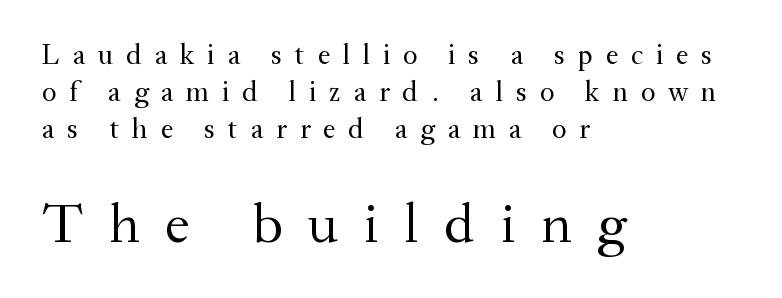
Type without underlining. Stems here are at most as thick as an everyday book face. Is there much room between lines? A standard amount, neither cramped nor airy. Which chunk is bigger? The second one — the bottom block dwarfs the top.
